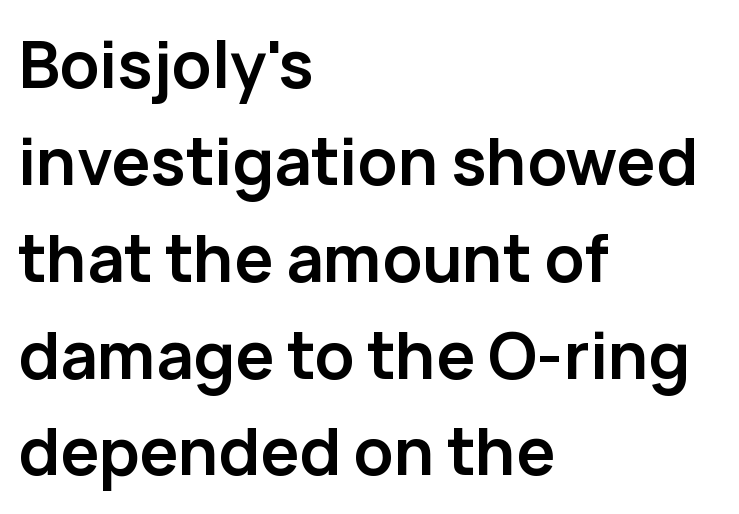
Q: Is the text bold? A: Yes.
Q: Is the text italic (slanted)? A: No, it is upright.
Q: Is the typeface a serif or a sans-serif typeface? A: Sans-serif.
Q: Is the text underlined? A: No.
Q: How is the paragraph aligned? A: Left-aligned.
Q: Is the spacing between letters normal or unusually wide? A: Normal.
Q: Is the spacing between lines tight, normal or loose? A: Normal.
Q: Width (condensed, normal, or wide)? A: Normal.
Q: Stroke contrast? A: Low.
Q: x-height? A: Medium.
Q: Monospaced? A: No.
